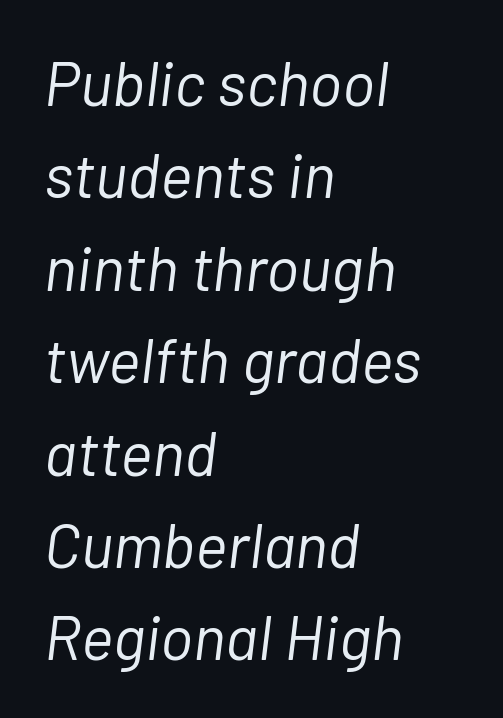
Q: Is the text bold? A: No.
Q: Is the text italic (slanted)? A: Yes, it leans right by about 7 degrees.
Q: Is the text underlined? A: No.
Q: How is the paragraph aligned? A: Left-aligned.
Q: Is the spacing between letters normal or unusually wide? A: Normal.
Q: Is the spacing between lines tight, normal or loose? A: Normal.
Q: Width (condensed, normal, or wide)? A: Normal.
Q: Stroke contrast? A: Low.
Q: x-height? A: Medium.
Q: Monospaced? A: No.
